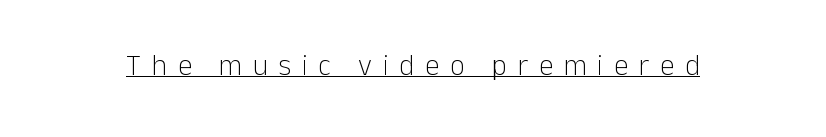
{"serif": "no", "italic": "no", "bold": "no", "weight": "light", "width": "normal", "stroke_contrast": "low", "x_height": "medium", "monospaced": "no", "underline": "yes", "letter_spacing": "wide", "letter_spacing_em": 0.37, "glyph_px": 29}
